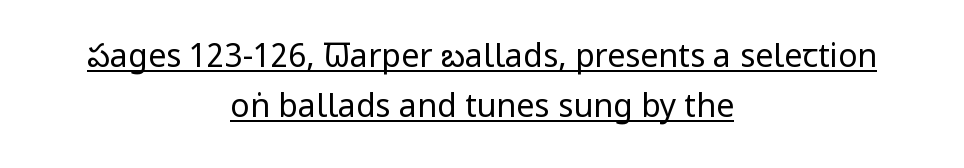
The image shows 32 px regular-weight, condensed sans-serif type, upright; set centered, normal line spacing (1.56x), normal letter spacing, underlined; low stroke contrast and a large x-height.
